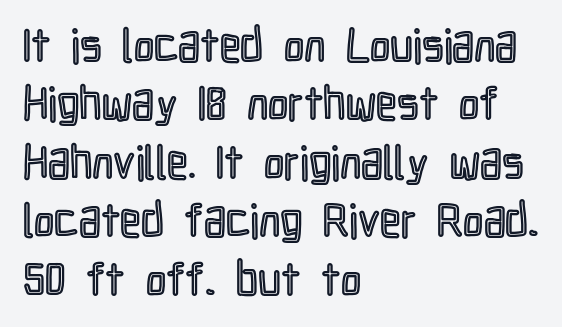
The image shows 46 px condensed type, upright; set left-aligned, normal line spacing (1.27x), normal letter spacing, not underlined; a medium x-height.
